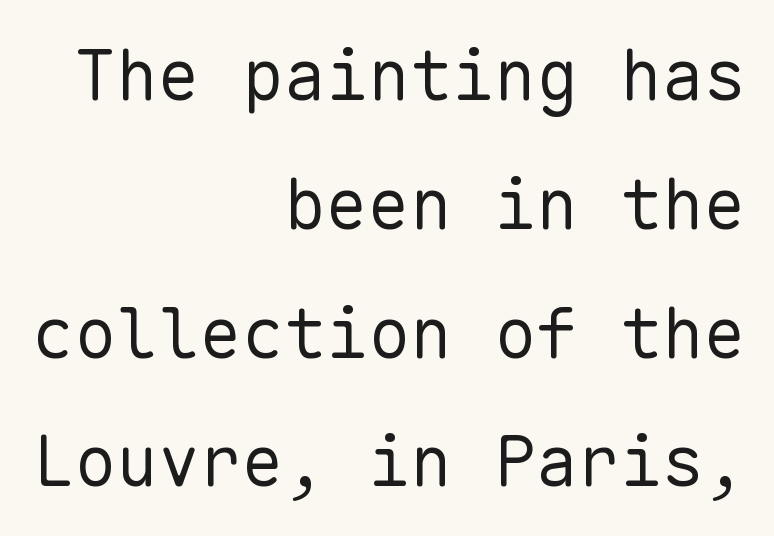
{"serif": "no", "italic": "no", "bold": "no", "weight": "regular", "width": "normal", "stroke_contrast": "low", "x_height": "medium", "monospaced": "yes", "underline": "no", "align": "right", "line_spacing_ratio": 1.84, "letter_spacing": "normal", "letter_spacing_em": 0.0, "glyph_px": 70}
